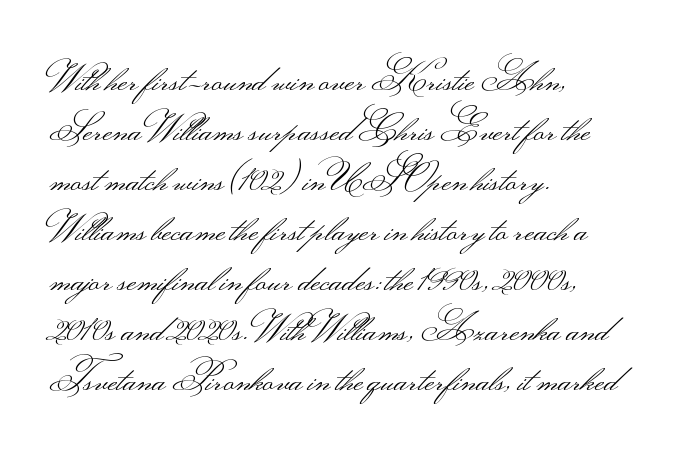
Q: Is the text bold? A: No.
Q: Is the text italic (slanted)? A: Yes.
Q: Is the typeface a serif or a sans-serif typeface? A: Sans-serif.
Q: Is the text underlined? A: No.
Q: How is the paragraph aligned? A: Left-aligned.
Q: Is the spacing between letters normal or unusually wide? A: Normal.
Q: Is the spacing between lines tight, normal or loose? A: Normal.
Q: Width (condensed, normal, or wide)? A: Wide.
Q: Stroke contrast? A: Medium.
Q: Monospaced? A: No.
